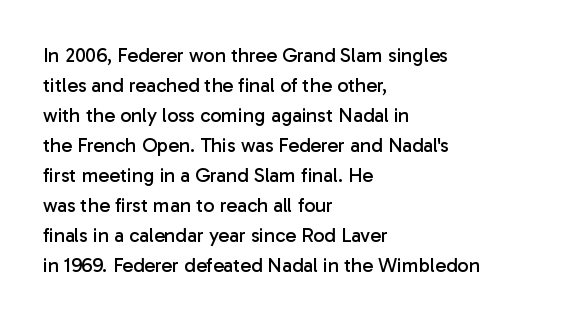
The image shows 20 px text type, upright; set left-aligned, normal line spacing (1.5x), normal letter spacing, not underlined.
